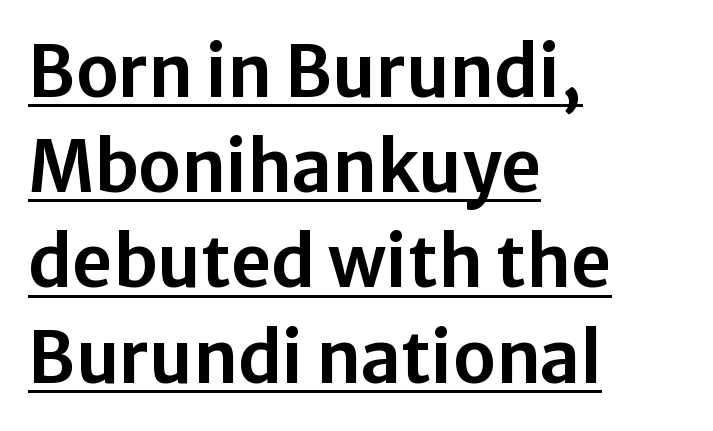
The image shows 70 px sans-serif type, upright; set left-aligned, normal line spacing (1.36x), normal letter spacing, underlined; low stroke contrast and a medium x-height.
